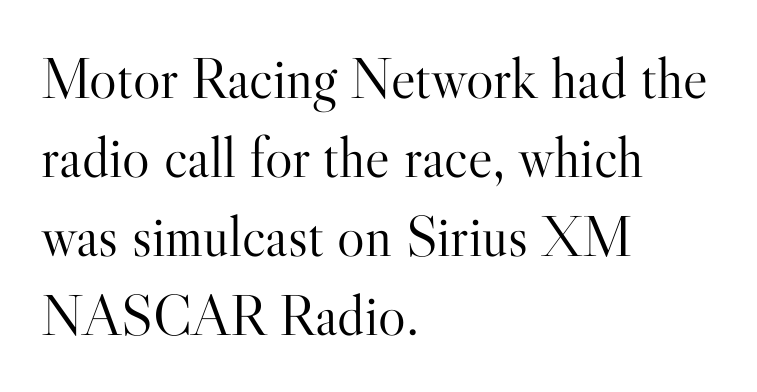
The image shows 58 px light serif type, upright; set left-aligned, normal line spacing (1.36x), normal letter spacing, not underlined; high stroke contrast and a small x-height.
